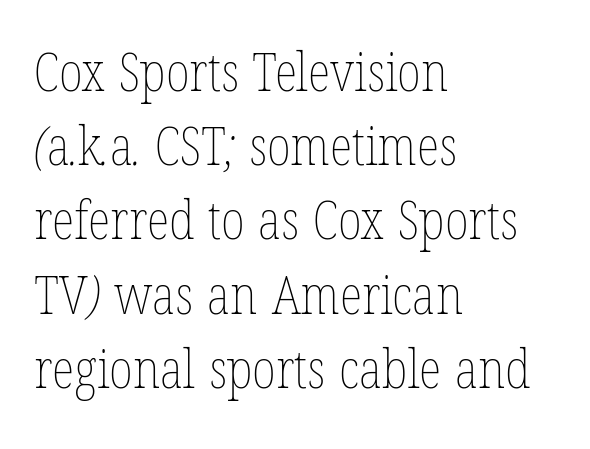
{"bold": "no", "weight": "thin", "width": "condensed", "stroke_contrast": "low", "x_height": "medium", "monospaced": "no", "underline": "no", "align": "left", "line_spacing": "normal", "line_spacing_ratio": 1.4, "letter_spacing": "normal", "letter_spacing_em": 0.0, "glyph_px": 53}
